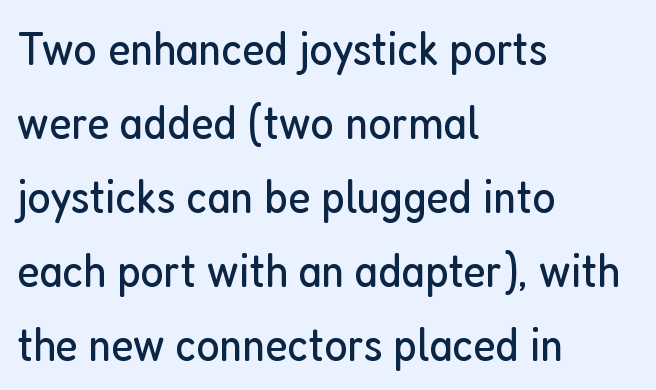
{"serif": "no", "italic": "no", "bold": "no", "weight": "regular", "width": "condensed", "stroke_contrast": "low", "x_height": "medium", "monospaced": "no", "underline": "no", "align": "left", "line_spacing": "normal", "line_spacing_ratio": 1.51, "letter_spacing": "normal", "letter_spacing_em": 0.0, "glyph_px": 49}
